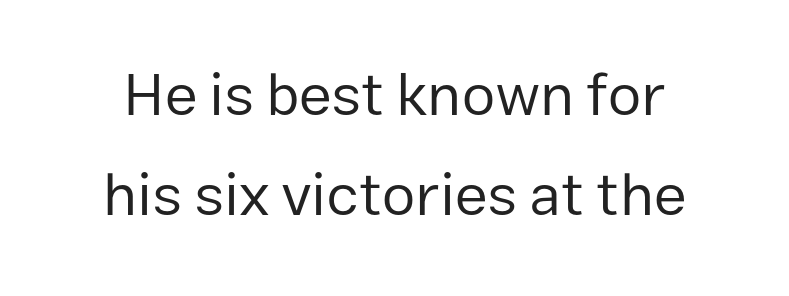
{"serif": "no", "italic": "no", "bold": "no", "weight": "regular", "width": "normal", "stroke_contrast": "low", "x_height": "medium", "monospaced": "no", "underline": "no", "align": "center", "line_spacing": "normal", "line_spacing_ratio": 1.67, "letter_spacing": "normal", "letter_spacing_em": 0.0, "glyph_px": 60}
